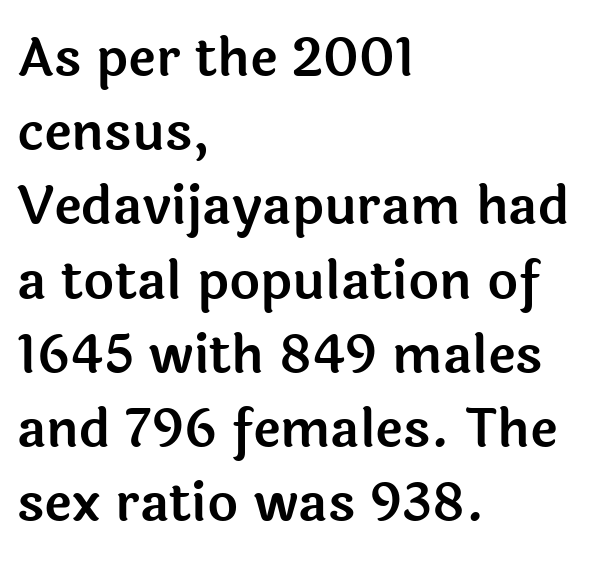
Honestly, the row spacing looks completely unremarkable. Beneath every word, the page is bare. Posture: upright roman. Each letter's strokes conclude bluntly, with no projecting serifs.
